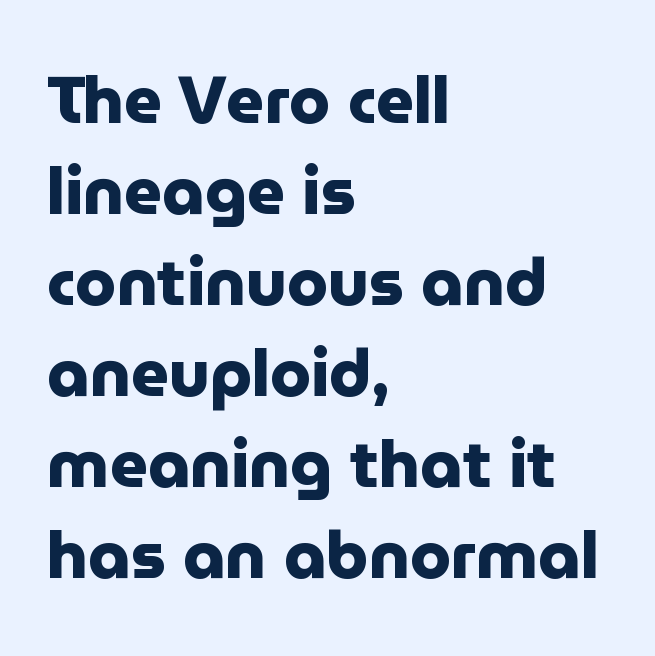
{"serif": "no", "italic": "no", "bold": "yes", "weight": "heavy", "width": "normal", "stroke_contrast": "low", "x_height": "medium", "monospaced": "no", "underline": "no", "align": "left", "line_spacing": "normal", "line_spacing_ratio": 1.38, "letter_spacing": "normal", "letter_spacing_em": 0.0, "glyph_px": 66}
